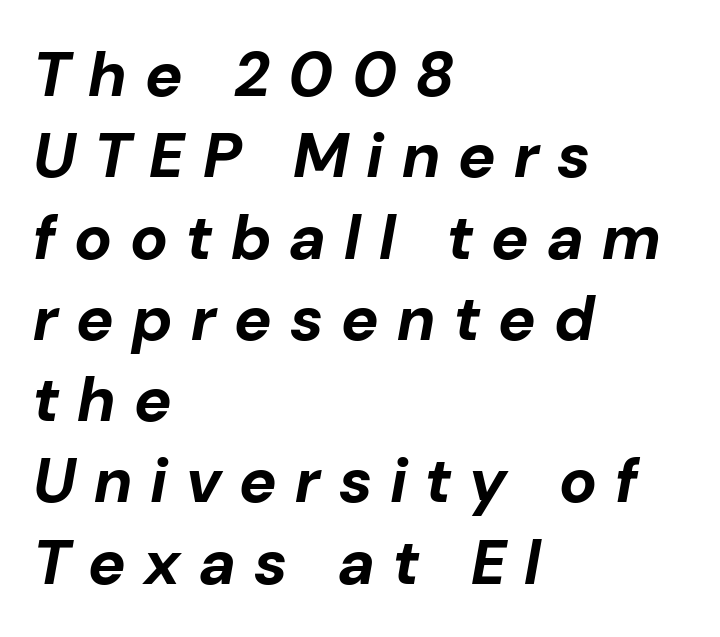
{"italic": "yes", "lean": "right", "slant_degrees": 10, "bold": "yes", "weight": "bold", "width": "normal", "stroke_contrast": "low", "x_height": "medium", "monospaced": "no", "underline": "no", "align": "left", "line_spacing": "normal", "line_spacing_ratio": 1.29, "letter_spacing": "wide", "letter_spacing_em": 0.29, "glyph_px": 63}
